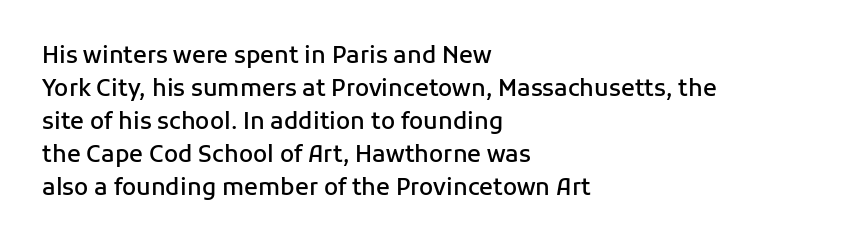
Default kerning and tracking; the words read as compact shapes. Quick note: interline space is typical. This rendering features lettering with no underline. Left-aligned paragraph, ragged on the right. The strokes are fattened partway — semibold, not bold. Italic: no, the glyphs are upright roman.
